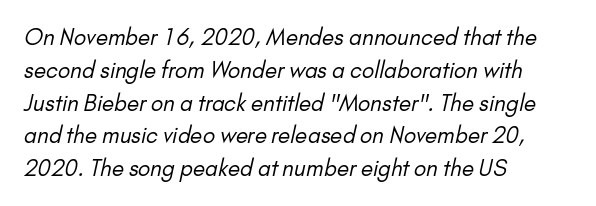
{"bold": "no", "underline": "no", "align": "left", "line_spacing": "normal", "line_spacing_ratio": 1.49, "letter_spacing": "normal", "letter_spacing_em": 0.0, "glyph_px": 22}
